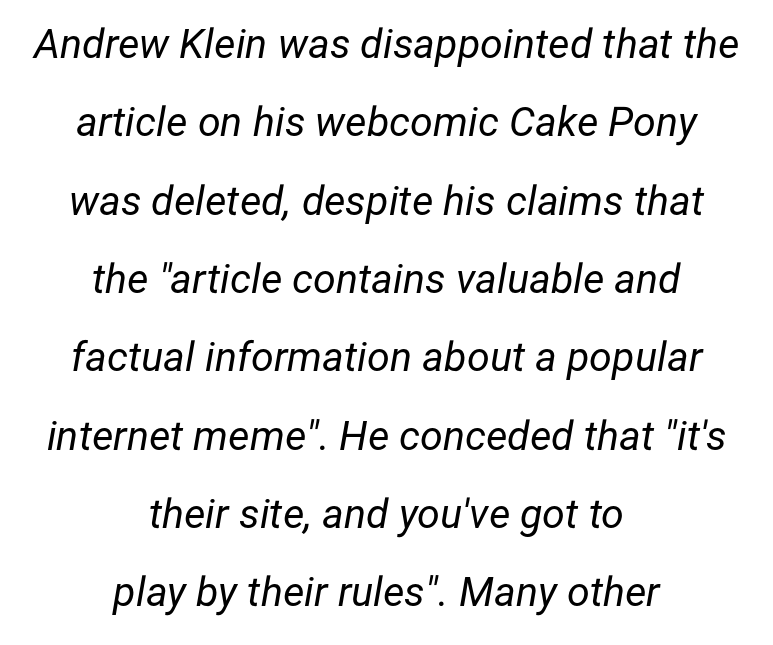
Q: Is the text bold? A: No.
Q: Is the text italic (slanted)? A: Yes, it leans right by about 12 degrees.
Q: Is the text underlined? A: No.
Q: How is the paragraph aligned? A: Centered.
Q: Is the spacing between letters normal or unusually wide? A: Normal.
Q: Is the spacing between lines tight, normal or loose? A: Loose.
Q: Width (condensed, normal, or wide)? A: Normal.
Q: Stroke contrast? A: Low.
Q: x-height? A: Medium.
Q: Monospaced? A: No.
